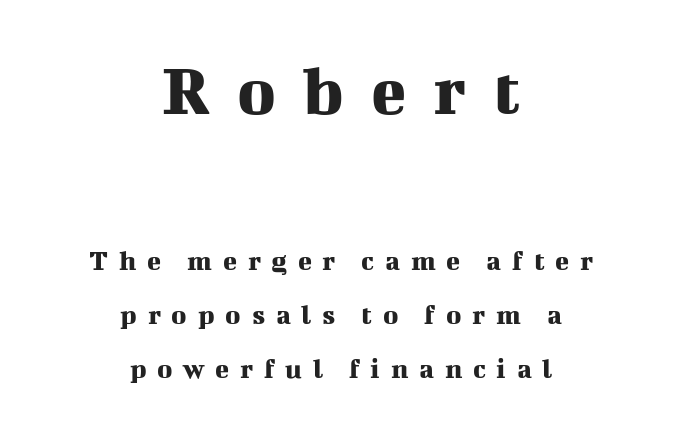
{"serif": "yes", "italic": "no", "width": "normal", "stroke_contrast": "medium", "x_height": "medium", "monospaced": "no", "underline": "no", "align": "center", "line_spacing_ratio": 1.86, "letter_spacing": "wide", "letter_spacing_em": 0.37, "larger_block": "first", "size_ratio": 2.52, "glyph_px": 73}
